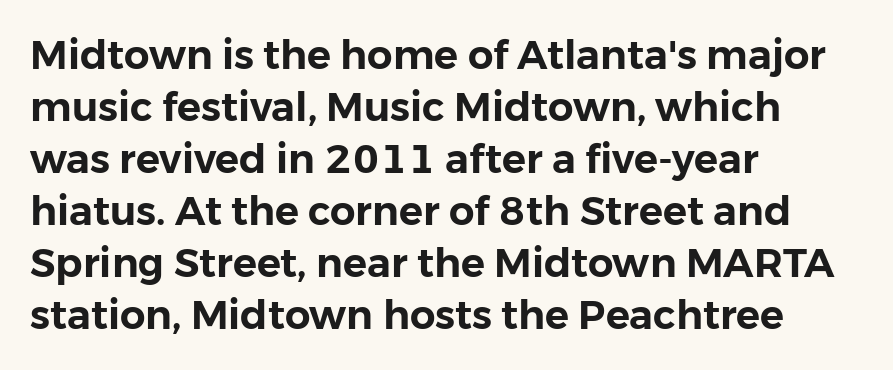
The image shows 40 px sans-serif type, upright; set left-aligned, normal line spacing (1.3x), normal letter spacing, not underlined; low stroke contrast and a medium x-height.
